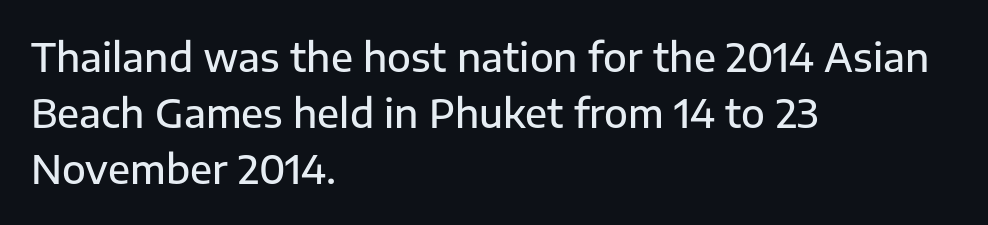
The image shows 39 px semibold sans-serif type, upright; set left-aligned, normal line spacing (1.44x), normal letter spacing, not underlined; low stroke contrast and a medium x-height.
